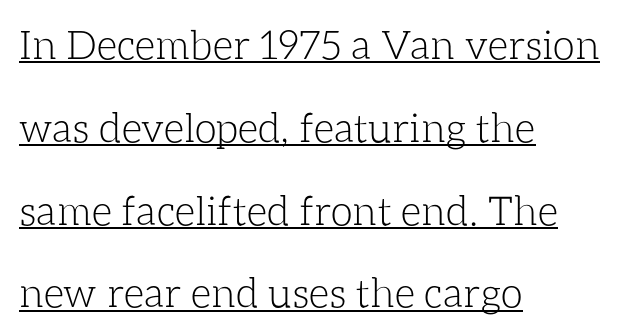
Q: Is the text bold? A: No.
Q: Is the text italic (slanted)? A: No, it is upright.
Q: Is the text underlined? A: Yes.
Q: How is the paragraph aligned? A: Left-aligned.
Q: Is the spacing between letters normal or unusually wide? A: Normal.
Q: Is the spacing between lines tight, normal or loose? A: Loose.
Q: Width (condensed, normal, or wide)? A: Normal.
Q: Stroke contrast? A: Low.
Q: x-height? A: Medium.
Q: Monospaced? A: No.
